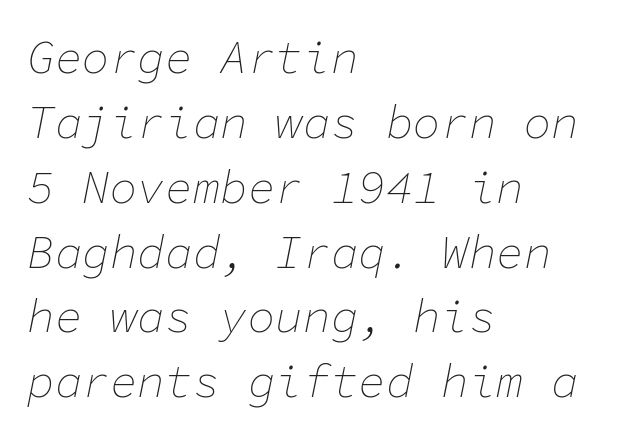
Q: Is the text bold? A: No.
Q: Is the text italic (slanted)? A: Yes, it leans right by about 11 degrees.
Q: Is the text underlined? A: No.
Q: How is the paragraph aligned? A: Left-aligned.
Q: Is the spacing between letters normal or unusually wide? A: Normal.
Q: Is the spacing between lines tight, normal or loose? A: Normal.
Q: Width (condensed, normal, or wide)? A: Normal.
Q: Stroke contrast? A: Low.
Q: x-height? A: Medium.
Q: Monospaced? A: Yes.
